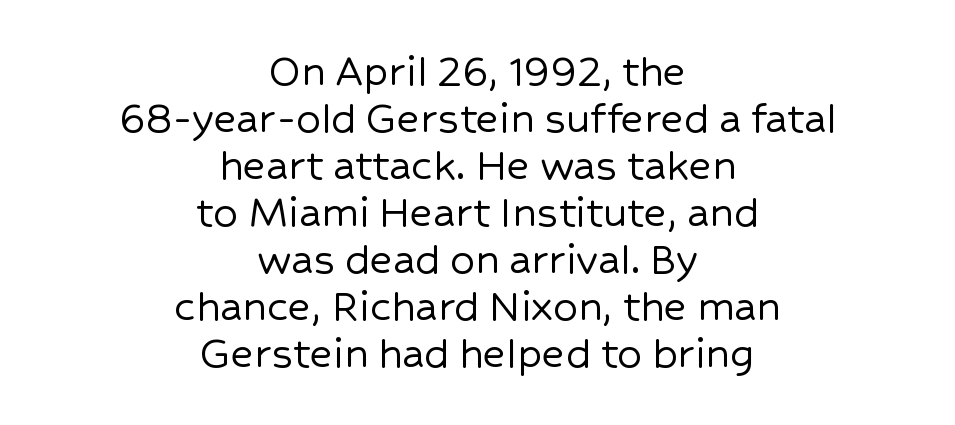
Students, observe: this is what under-led, compact text looks like. The paragraph shown floats in the horizontal middle. A clean baseline with only descenders dipping below it. These lines are rendered in a variable-pitch font. Examine the stroke ends and you'll find no serifs.
